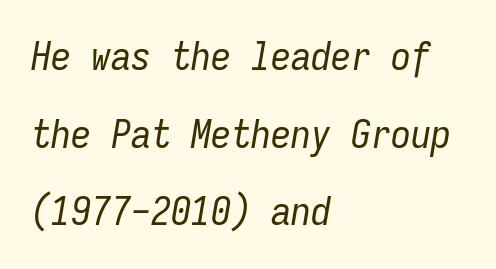
The image shows 40 px regular-weight, condensed type, italic (leaning right), monospaced; set left-aligned, loose line spacing (1.94x), normal letter spacing, not underlined; low stroke contrast and a medium x-height.
